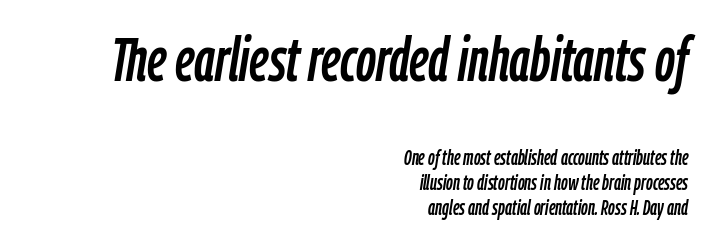
Q: Is the text italic (slanted)? A: Yes, it leans right by about 9 degrees.
Q: Is the text underlined? A: No.
Q: How is the paragraph aligned? A: Right-aligned.
Q: Is the spacing between letters normal or unusually wide? A: Normal.
Q: Which block of text is set in a larger size, the first (top) or the second (bottom)? A: The first (top) one.
Q: Width (condensed, normal, or wide)? A: Condensed.
Q: Stroke contrast? A: Low.
Q: x-height? A: Medium.
Q: Monospaced? A: No.
